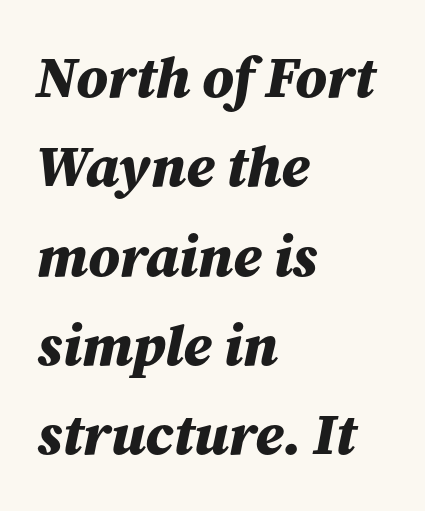
{"italic": "yes", "lean": "right", "slant_degrees": 12, "bold": "yes", "weight": "bold", "width": "normal", "stroke_contrast": "medium", "x_height": "medium", "monospaced": "no", "underline": "no", "align": "left", "line_spacing": "normal", "line_spacing_ratio": 1.54, "letter_spacing": "normal", "letter_spacing_em": 0.0, "glyph_px": 58}
